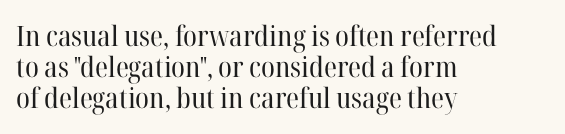
The image shows 28 px regular-weight serif type, upright; set left-aligned, tight line spacing (1.11x), normal letter spacing, not underlined; high stroke contrast and a medium x-height.
